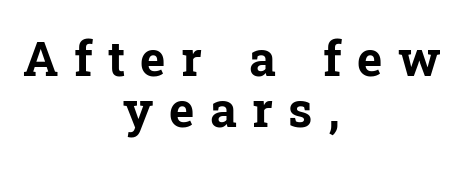
The image shows 48 px bold serif type, upright; set centered, tight line spacing (1.06x), unusually wide letter spacing (+0.32 em), not underlined; low stroke contrast and a medium x-height.
